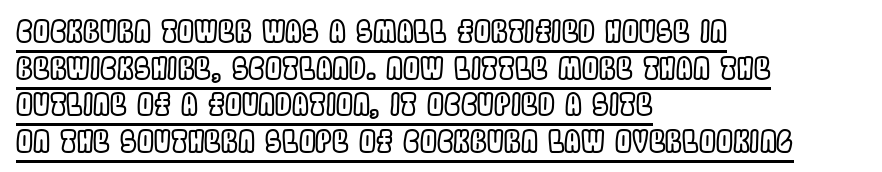
Italic? Not at all — the glyphs are vertical. The face used here is proportionally spaced, like ordinary book or web type. Words appear dense and cohesive because spacing is normal. In designer terms, the underline attribute is active on this setting. Reading down the block, your eye returns to a fixed left position each line.
